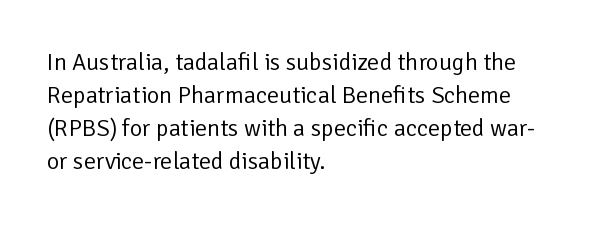
The image shows 24 px text type, upright; set left-aligned, normal line spacing (1.38x), normal letter spacing, not underlined.
